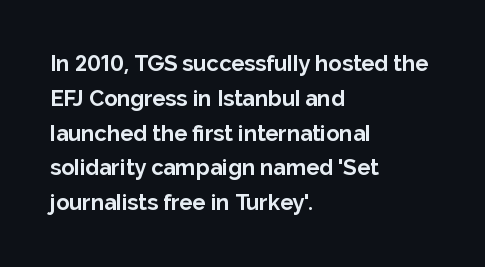
The image shows 22 px bold type, upright; set left-aligned, normal line spacing (1.58x), normal letter spacing, not underlined.
